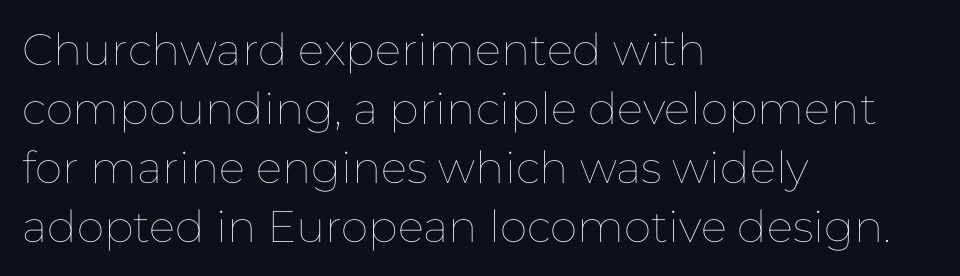
Upright lettering throughout. The rendering uses a moderate line-height, typical for paragraphs. Notice how the passage keeps a crisp vertical edge on the left only. This sample has the flowing, uneven cadence of proportional lettering. Inter-character spacing is left at the font's built-in metrics.
